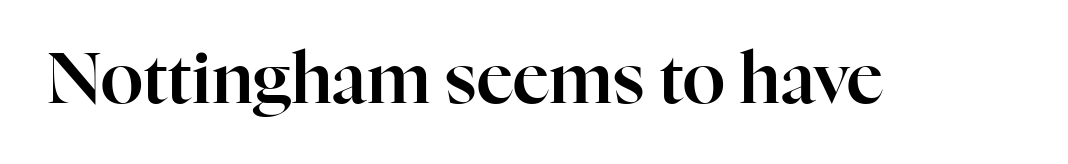
Q: Is the text italic (slanted)? A: No, it is upright.
Q: Is the typeface a serif or a sans-serif typeface? A: Serif.
Q: Is the text underlined? A: No.
Q: Is the spacing between letters normal or unusually wide? A: Normal.
Q: Width (condensed, normal, or wide)? A: Normal.
Q: Stroke contrast? A: High.
Q: x-height? A: Medium.
Q: Monospaced? A: No.
